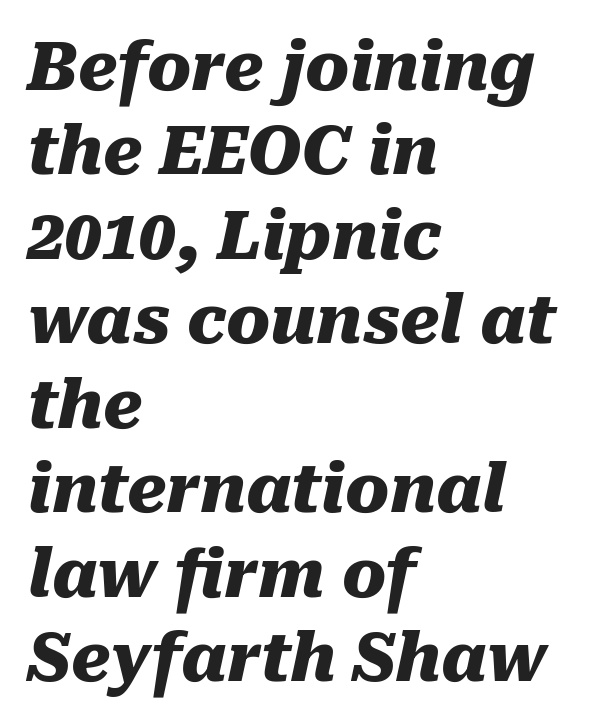
Varying glyph widths throughout — classic text-font behaviour. The compositor pushed each line to the left boundary. Every letter is thick-stroked: bold, no question. Leading matches the norm, producing a regular column. The glyphs are unaccompanied by any horizontal stroke below them. Each word holds together tightly as a unit, with standard inter-letter gaps.
